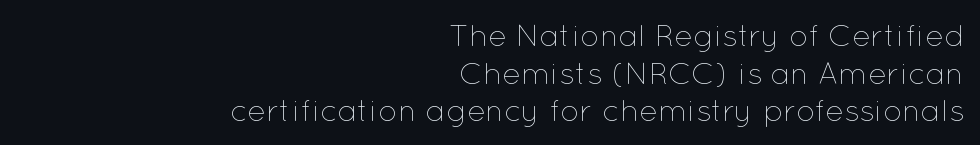
Underlining? Definitely not there. Quick note: not italic, upright. Characters follow at the spacing the type designer built in. Weight: not bold — regular or lighter. Casual observation: everything's shoved over to the right.
